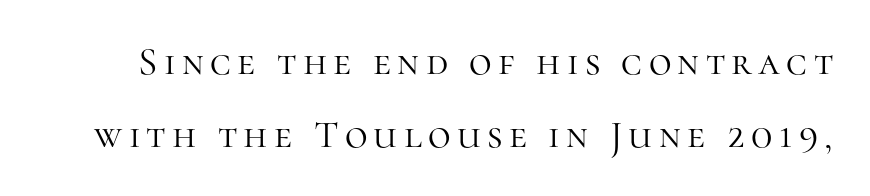
Q: Is the text bold? A: No.
Q: Is the text italic (slanted)? A: No, it is upright.
Q: Is the typeface a serif or a sans-serif typeface? A: Serif.
Q: Is the text underlined? A: No.
Q: Width (condensed, normal, or wide)? A: Normal.
Q: Stroke contrast? A: High.
Q: x-height? A: Medium.
Q: Monospaced? A: No.
